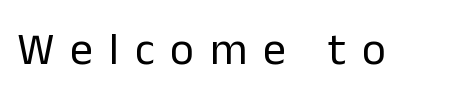
The image shows 46 px regular-weight sans-serif type, upright; set unusually wide letter spacing (+0.34 em), not underlined; low stroke contrast and a medium x-height.
